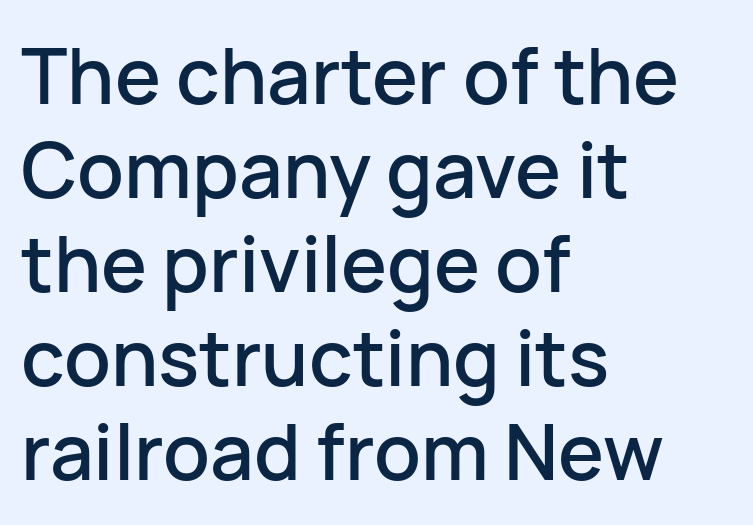
Here the designer chose a conventional face with non-uniform glyph widths. Italic: no, the glyphs are upright roman. Casual observation: everything's shoved over to the left. Anything drawn beneath the words? Only blank space. What stands out about the letter spacing? Nothing — it is the standard amount.
